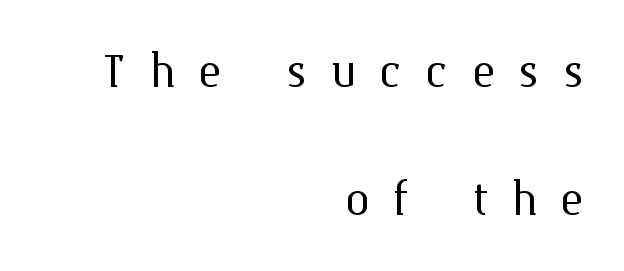
{"italic": "no", "bold": "no", "weight": "light", "width": "normal", "stroke_contrast": "medium", "x_height": "medium", "monospaced": "no", "underline": "no", "align": "right", "line_spacing": "loose", "line_spacing_ratio": 2.06, "letter_spacing": "wide", "letter_spacing_em": 0.37, "glyph_px": 62}
